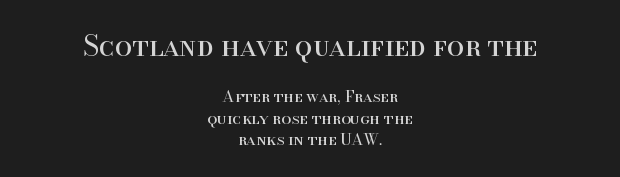
Scale decreases going downward across the two blocks. This rendering uses center alignment, leaving both contours irregular but symmetric. Old-style or modern, the face here clearly has serifs. Weight: not bold — regular or lighter. Line spacing here is normal. Note the varied advance widths — an 'i' is clearly narrower than an 'm'.
